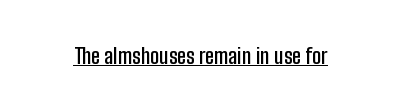
Q: Is the text bold? A: Semi-bold.
Q: Is the text italic (slanted)? A: No, it is upright.
Q: Is the text underlined? A: Yes.
Q: Is the spacing between letters normal or unusually wide? A: Normal.
